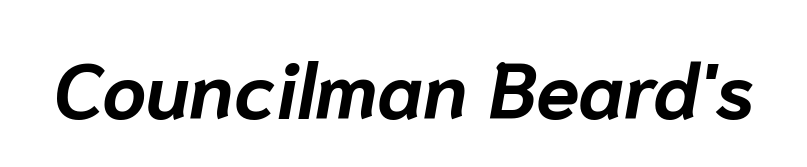
The image shows 78 px bold type, italic (leaning right); set normal letter spacing, not underlined; low stroke contrast and a medium x-height.
